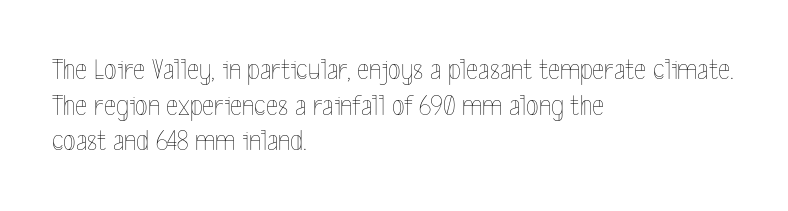
The image shows 29 px thin, condensed type, upright; set left-aligned, line spacing 1.23x, normal letter spacing, not underlined; a medium x-height.
